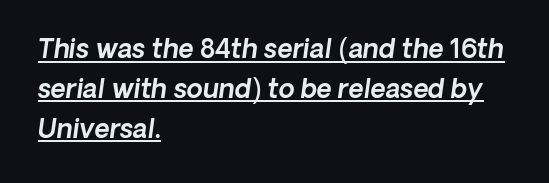
The lines in this sample share a left origin and differ only in where they stop. Compared with undecorated copy, this sample adds a rule below the words. Baseline-to-baseline distance is the conventional proportion of letter height. Characters follow at the spacing the type designer built in.
